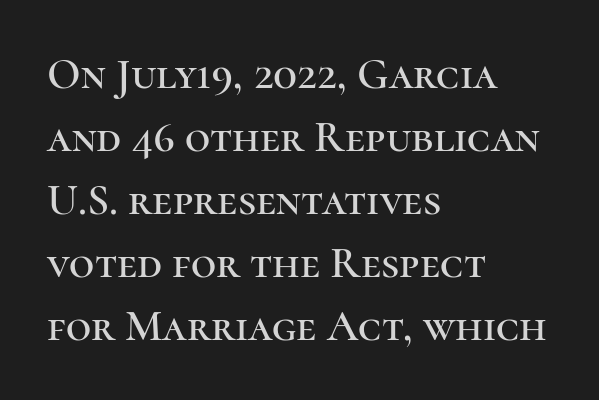
Q: Is the text italic (slanted)? A: No, it is upright.
Q: Is the typeface a serif or a sans-serif typeface? A: Serif.
Q: Is the text underlined? A: No.
Q: How is the paragraph aligned? A: Left-aligned.
Q: Is the spacing between letters normal or unusually wide? A: Normal.
Q: Is the spacing between lines tight, normal or loose? A: Normal.
Q: Width (condensed, normal, or wide)? A: Normal.
Q: Stroke contrast? A: High.
Q: x-height? A: Medium.
Q: Monospaced? A: No.
